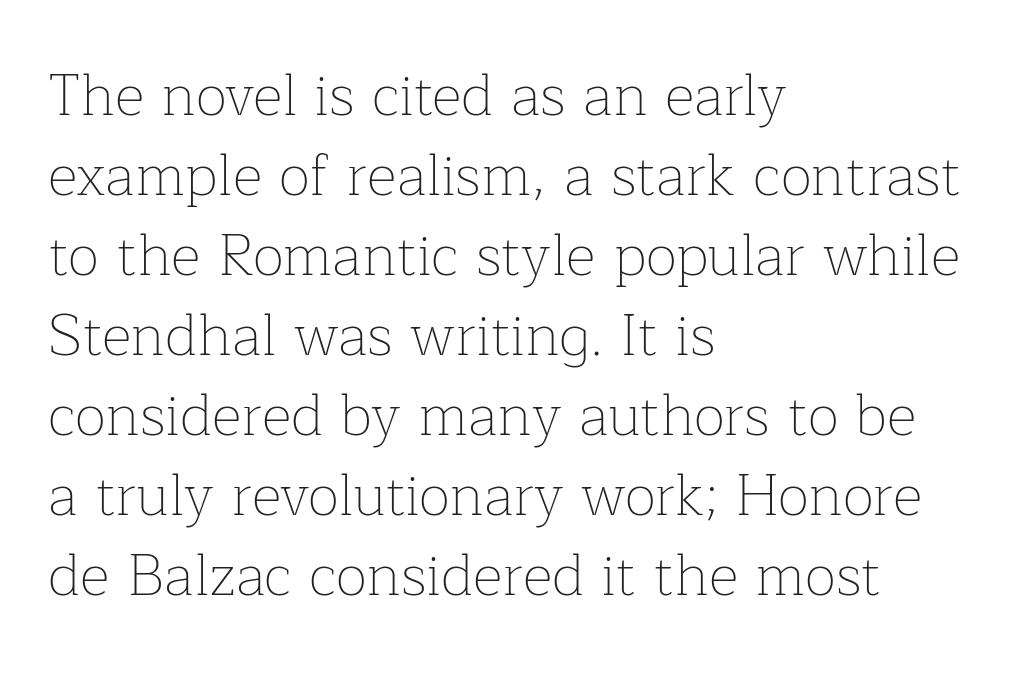
The image shows 58 px thin serif type, upright; set left-aligned, normal line spacing (1.38x), normal letter spacing, not underlined; low stroke contrast and a medium x-height.
